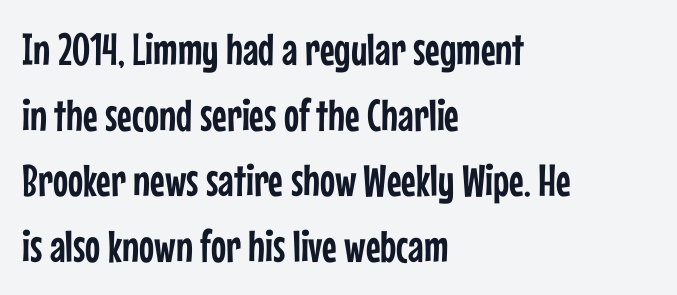
The image shows 45 px condensed sans-serif type, upright; set left-aligned, normal line spacing (1.46x), normal letter spacing, not underlined; low stroke contrast and a medium x-height.
